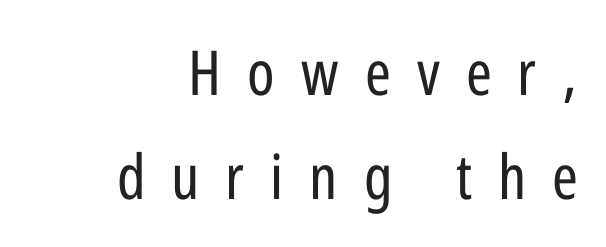
Horizontal alignment here is rightward, an uncommon choice for prose. If you drew a line through each stem, it would be perfectly vertical. The vertical gap from one line to the next is medium. Decoration check: the copy has no underline. The face used here is rendered with a markedly widened letterfit. Letterform terminals end flat and unadorned throughout the passage.
